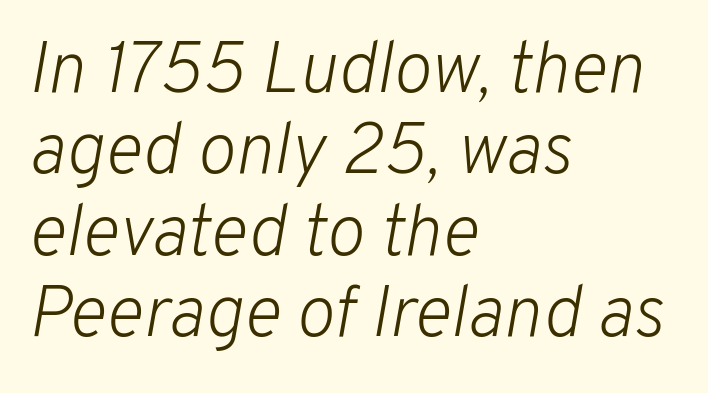
The image shows 72 px light type, italic (leaning right); set left-aligned, tight line spacing (1.13x), normal letter spacing, not underlined; low stroke contrast and a medium x-height.
